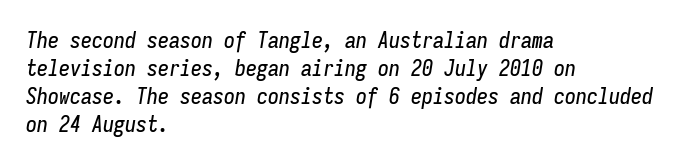
Bare-footed words on every line. The text block is weighted toward the left margin, trailing off unevenly rightward. One glance says typical: line gaps are just what's usual. Style check: oblique. Caption: standard tracking, unaltered.
